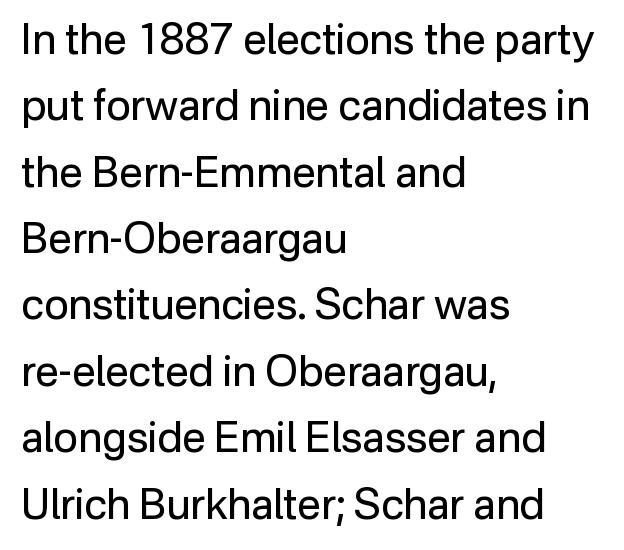
The image shows 42 px regular-weight sans-serif type, upright; set left-aligned, normal line spacing (1.58x), normal letter spacing, not underlined; low stroke contrast and a medium x-height.
